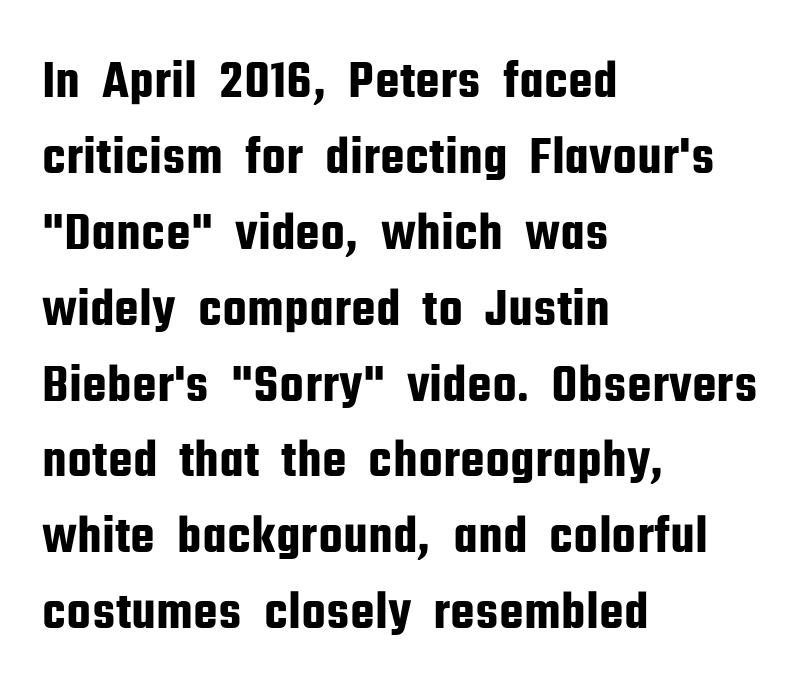
The lettering holds an erect, upright posture throughout. Letterform terminals end flat and unadorned throughout the passage. Letters rest on an invisible, unmarked baseline. Leading: standard.
